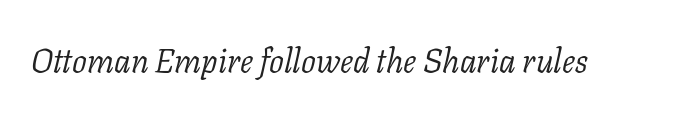
The image shows 33 px light serif type, italic (leaning right); set normal letter spacing, not underlined; low stroke contrast and a medium x-height.
